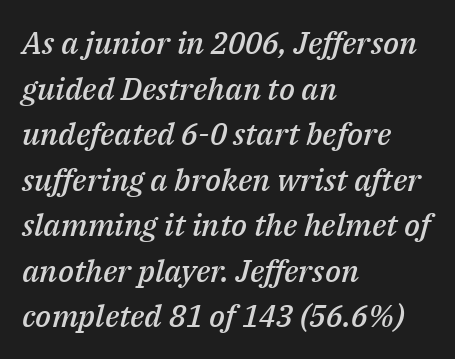
{"italic": "yes", "lean": "right", "slant_degrees": 14, "bold": "semi", "weight": "semibold", "width": "normal", "stroke_contrast": "medium", "x_height": "medium", "monospaced": "no", "underline": "no", "align": "left", "line_spacing": "normal", "line_spacing_ratio": 1.47, "letter_spacing": "normal", "letter_spacing_em": 0.0, "glyph_px": 31}
